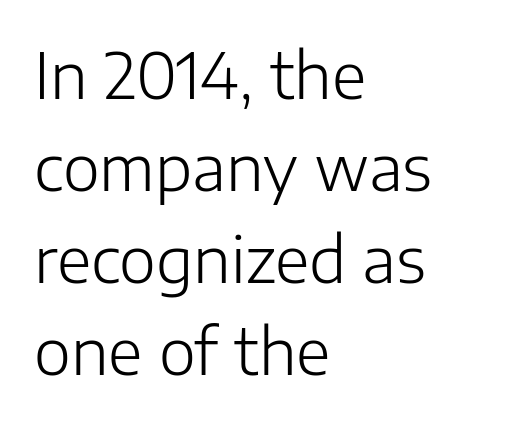
{"serif": "no", "italic": "no", "bold": "no", "weight": "light", "width": "normal", "stroke_contrast": "low", "x_height": "medium", "monospaced": "no", "underline": "no", "align": "left", "line_spacing": "normal", "line_spacing_ratio": 1.46, "letter_spacing": "normal", "letter_spacing_em": 0.0, "glyph_px": 63}
